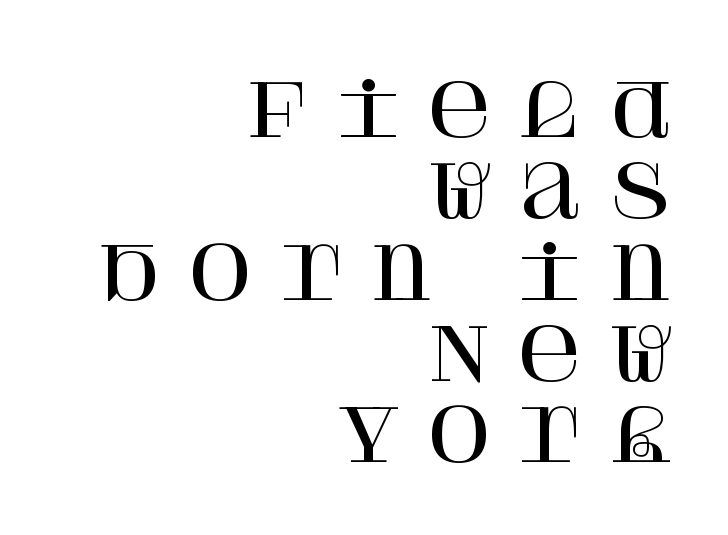
{"serif": "yes", "italic": "no", "width": "normal", "stroke_contrast": "high", "x_height": "large", "underline": "no", "align": "right", "line_spacing": "tight", "line_spacing_ratio": 1.13, "letter_spacing": "wide", "letter_spacing_em": 0.33, "glyph_px": 72}
